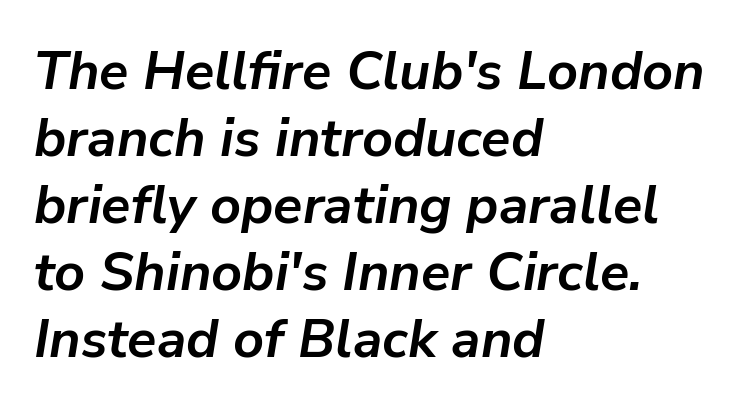
Letter spacing: default. Is this a fixed-width face? No — the glyphs have proportional, varying widths. Nobody drew a line under any word here. Weight check: bold — yes, fully. There's an unmistakable incline to the writing here. The ragged edge is on the right, which tells us the setting is flush left.
